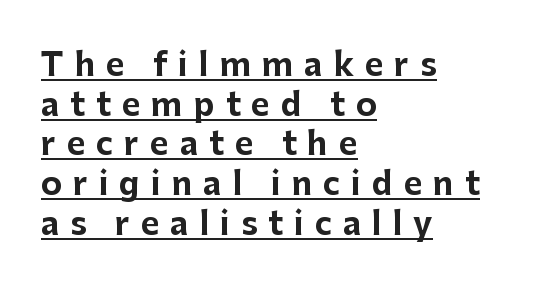
The lines are quadded left. The horizontal fit of the characters is loose and conspicuously gappy. You could not count columns in this text — the font is proportionally spaced. Its strokes are broad and dark, the hallmark of bold type.
